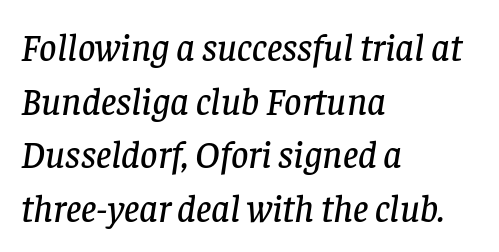
Q: Is the text italic (slanted)? A: Yes, it leans right by about 8 degrees.
Q: Is the typeface a serif or a sans-serif typeface? A: Serif.
Q: Is the text underlined? A: No.
Q: How is the paragraph aligned? A: Left-aligned.
Q: Is the spacing between letters normal or unusually wide? A: Normal.
Q: Is the spacing between lines tight, normal or loose? A: Normal.
Q: Width (condensed, normal, or wide)? A: Normal.
Q: Stroke contrast? A: Low.
Q: x-height? A: Large.
Q: Monospaced? A: No.
